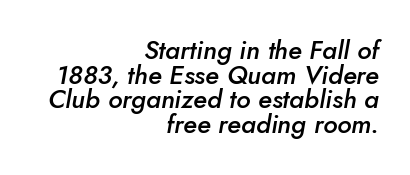
Q: Is the text bold? A: Semi-bold.
Q: Is the text italic (slanted)? A: Yes, it leans right by about 5 degrees.
Q: Is the text underlined? A: No.
Q: How is the paragraph aligned? A: Right-aligned.
Q: Is the spacing between letters normal or unusually wide? A: Normal.
Q: Is the spacing between lines tight, normal or loose? A: Tight.
